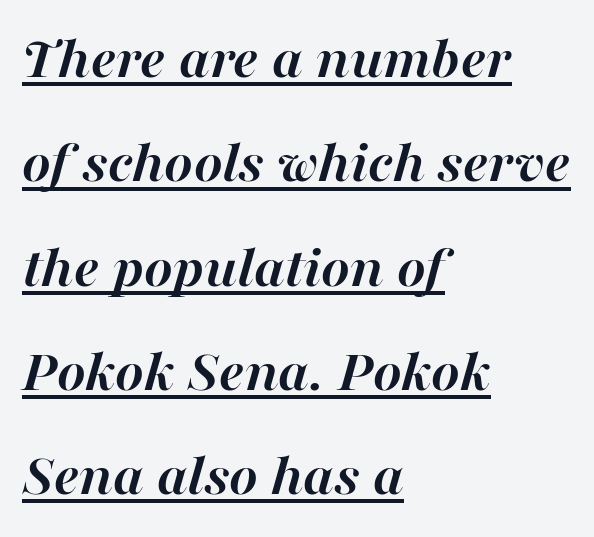
{"italic": "yes", "lean": "right", "slant_degrees": 16, "bold": "yes", "weight": "semibold", "width": "normal", "stroke_contrast": "high", "x_height": "medium", "monospaced": "no", "underline": "yes", "align": "left", "line_spacing_ratio": 1.71, "letter_spacing": "normal", "letter_spacing_em": 0.0, "glyph_px": 61}
